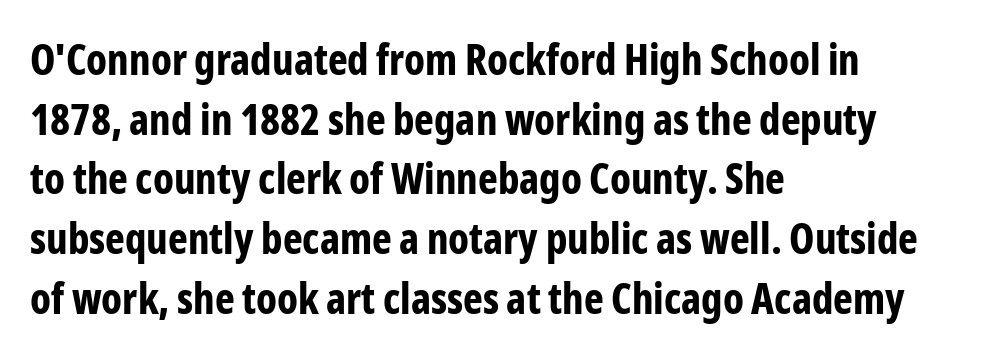
Regular leading. Look at the tracking — it's just the regular setting, nothing added. Bare-footed words on every line. Unlike italic type, these characters show no tilt at all.
